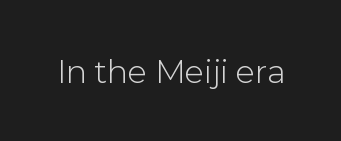
{"serif": "no", "italic": "no", "bold": "no", "weight": "light", "width": "normal", "x_height": "medium", "monospaced": "no", "underline": "no", "letter_spacing": "normal", "letter_spacing_em": 0.0, "glyph_px": 35}
